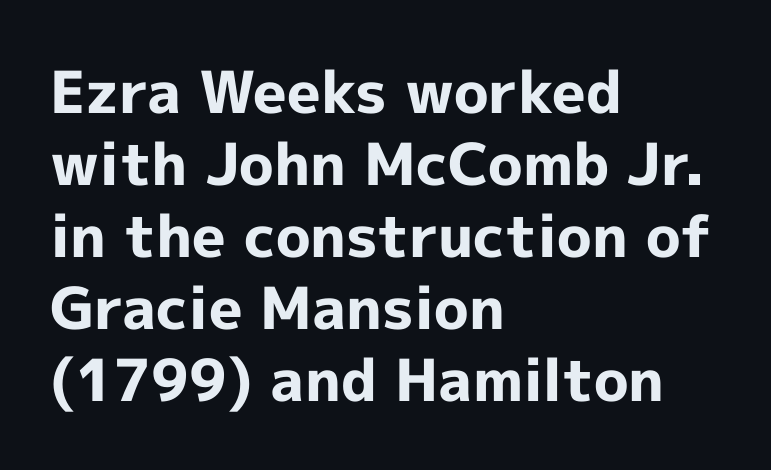
The image shows 58 px bold sans-serif type, upright; set left-aligned, line spacing 1.24x, normal letter spacing, not underlined; a medium x-height.
